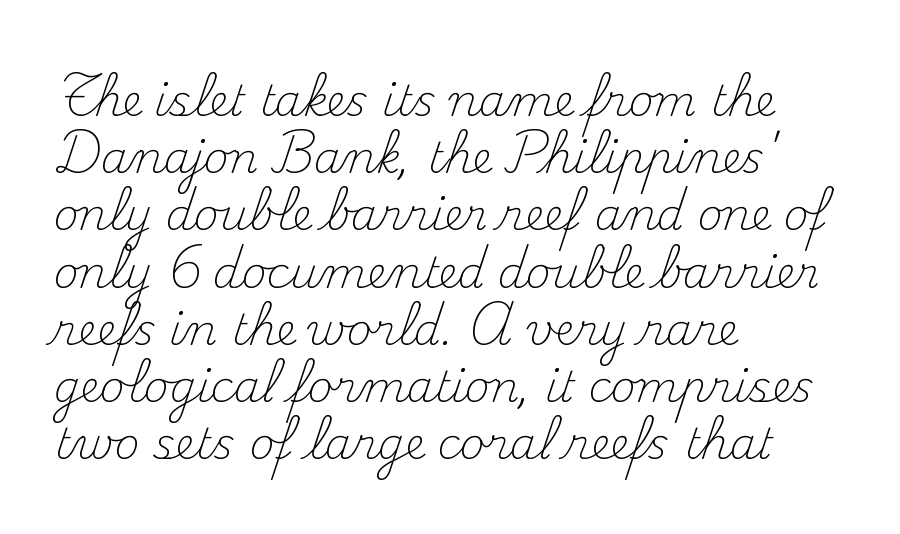
{"serif": "yes", "bold": "no", "weight": "light", "width": "normal", "stroke_contrast": "medium", "x_height": "small", "monospaced": "no", "underline": "no", "align": "left", "line_spacing": "normal", "line_spacing_ratio": 1.33, "letter_spacing": "normal", "letter_spacing_em": 0.0, "glyph_px": 43}
